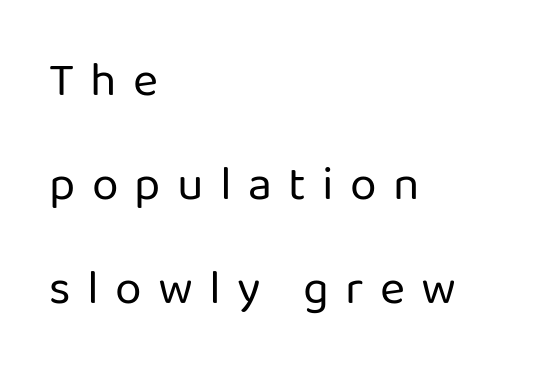
{"serif": "no", "italic": "no", "bold": "no", "weight": "regular", "width": "normal", "stroke_contrast": "low", "x_height": "medium", "monospaced": "no", "underline": "no", "align": "left", "line_spacing": "loose", "line_spacing_ratio": 2.17, "letter_spacing": "wide", "letter_spacing_em": 0.34, "glyph_px": 48}
